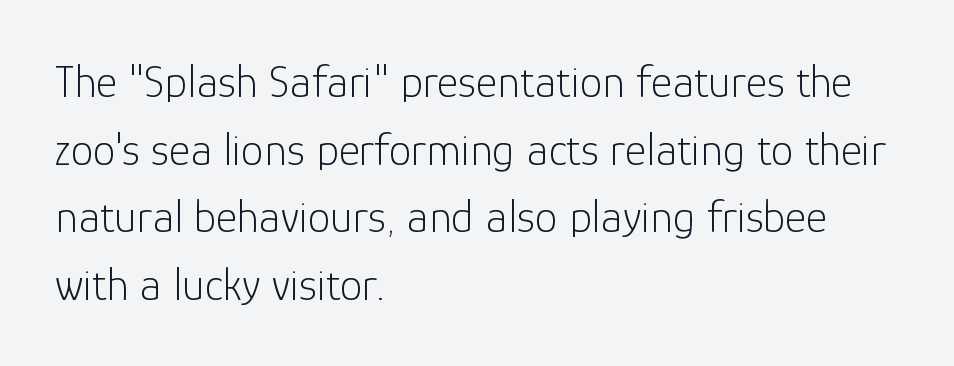
The image shows 46 px light sans-serif type, upright; set left-aligned, normal line spacing (1.47x), normal letter spacing, not underlined; low stroke contrast and a medium x-height.
